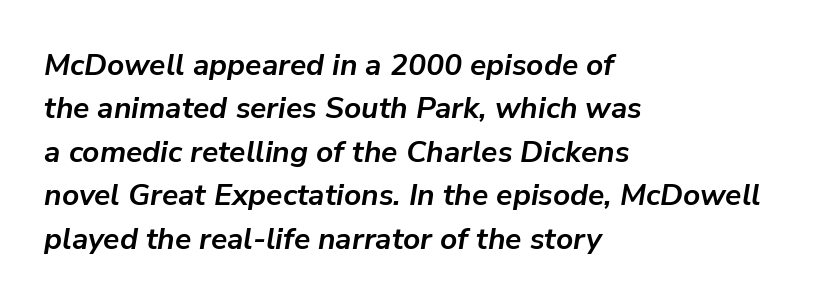
Each line starts at the same left margin while the right side varies. Default kerning and tracking; the words read as compact shapes. Rule under the text: the space is simply empty. The letters advance in unequal steps, a hallmark of proportional type.
